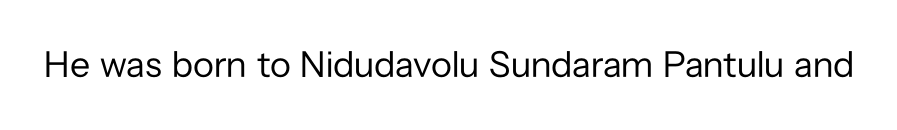
The image shows 37 px regular-weight sans-serif type, upright; set normal letter spacing, not underlined; low stroke contrast and a medium x-height.
